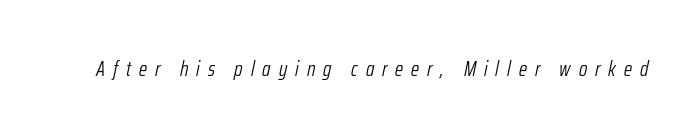
{"italic": "yes", "lean": "right", "slant_degrees": 12, "bold": "no", "underline": "no", "letter_spacing": "wide", "letter_spacing_em": 0.38, "glyph_px": 21}
